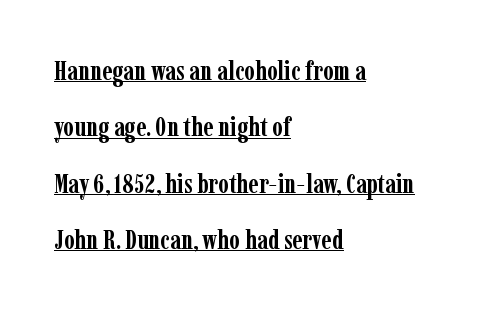
Q: Is the text bold? A: Yes.
Q: Is the text italic (slanted)? A: No, it is upright.
Q: Is the text underlined? A: Yes.
Q: How is the paragraph aligned? A: Left-aligned.
Q: Is the spacing between letters normal or unusually wide? A: Normal.
Q: Is the spacing between lines tight, normal or loose? A: Loose.
